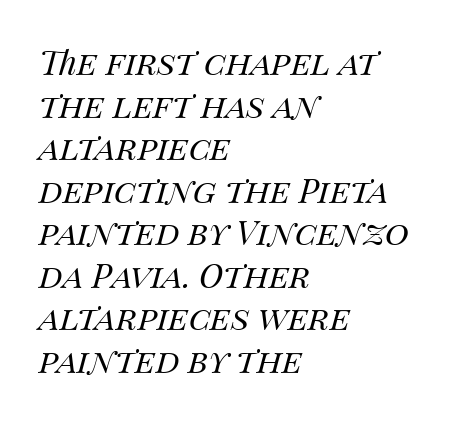
{"italic": "yes", "lean": "right", "slant_degrees": 14, "bold": "no", "weight": "regular", "width": "normal", "stroke_contrast": "medium", "x_height": "large", "monospaced": "no", "underline": "no", "align": "left", "line_spacing": "normal", "line_spacing_ratio": 1.29, "letter_spacing": "normal", "letter_spacing_em": 0.0, "glyph_px": 33}
